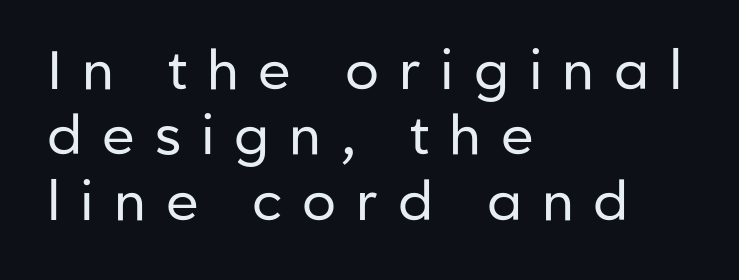
Between one letter and the next there's a generous, obvious gap. Nope, not italic — everything's standing straight. The rendering anchors every line to the left-hand side. The letters advance in unequal steps, a hallmark of proportional type. The baseline area is clear. You can tell from the bare stems that sans-serif type was used.
